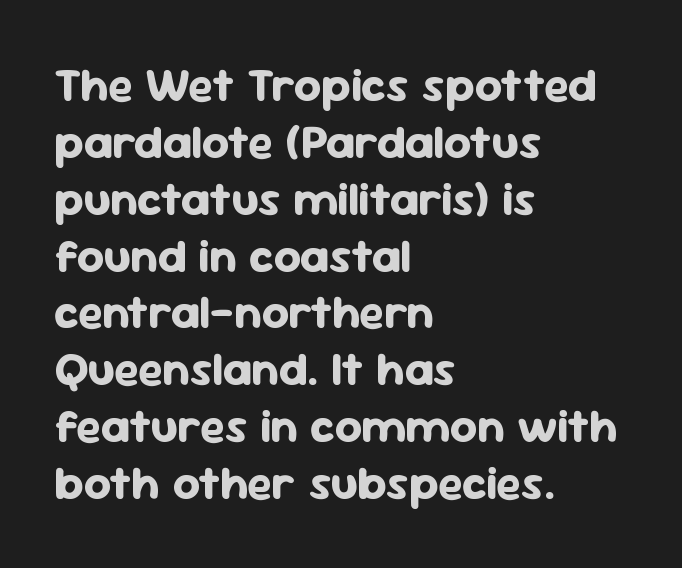
The image shows 47 px bold sans-serif type, upright; set left-aligned, line spacing 1.21x, normal letter spacing, not underlined; low stroke contrast and a medium x-height.
